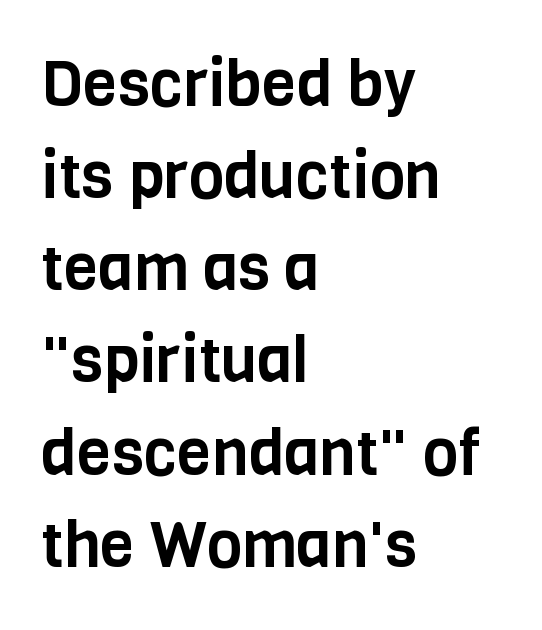
Q: Is the text italic (slanted)? A: No, it is upright.
Q: Is the typeface a serif or a sans-serif typeface? A: Sans-serif.
Q: Is the text underlined? A: No.
Q: How is the paragraph aligned? A: Left-aligned.
Q: Is the spacing between letters normal or unusually wide? A: Normal.
Q: Is the spacing between lines tight, normal or loose? A: Normal.
Q: Width (condensed, normal, or wide)? A: Condensed.
Q: Stroke contrast? A: Low.
Q: x-height? A: Large.
Q: Monospaced? A: No.
